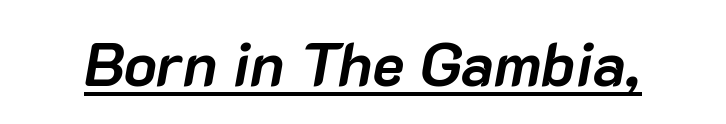
These lines carry a lot of weight — the face is fully bold. This sample carries an underscore along the baseline area. Inter-character spacing is left at the font's built-in metrics. The letters advance in unequal steps, a hallmark of proportional type.
